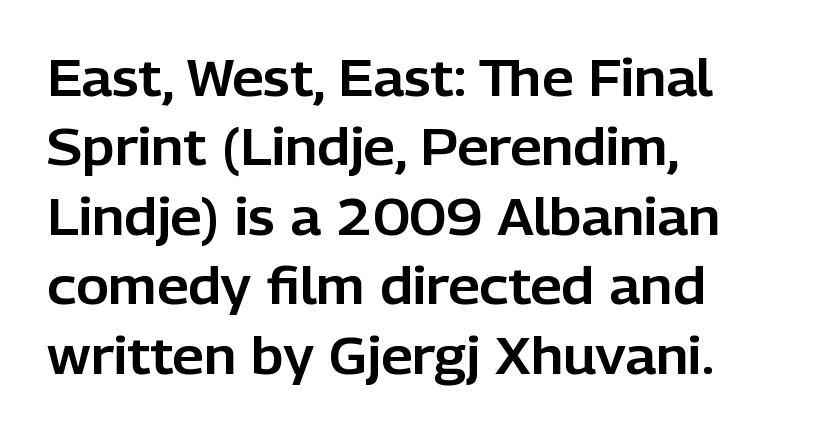
Each letter's strokes conclude bluntly, with no projecting serifs. Has an underline been added? It has not. Note the varied advance widths — an 'i' is clearly narrower than an 'm'. The designer left line spacing at the default. Which margin do the lines hug? The left one — the right edge is uneven. Notice how the stems are strictly vertical — no italics here.
